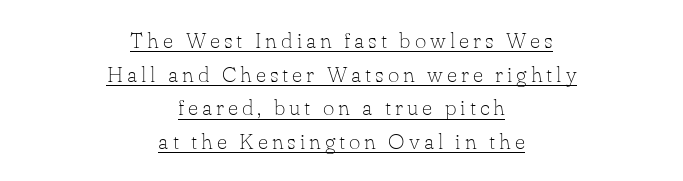
Horizontal alignment here is central, giving a formal, balanced look. Summary of weight: not heavy and not bold. The typography opts for an upright posture over an oblique one. Is there much room between lines? A standard amount, neither cramped nor airy. The typesetter has applied underlining to the passage shown.
